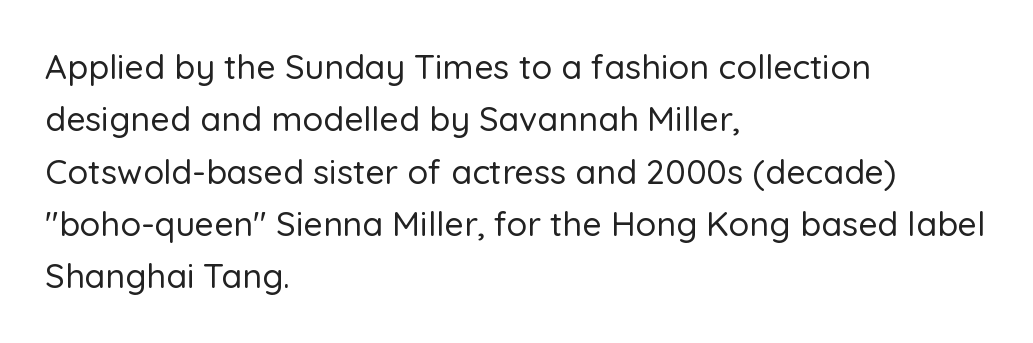
The image shows 34 px sans-serif type, upright; set left-aligned, normal line spacing (1.54x), normal letter spacing, not underlined; low stroke contrast and a medium x-height.
